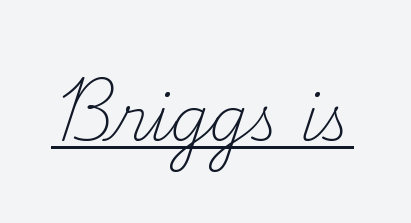
Q: Is the text bold? A: No.
Q: Is the text italic (slanted)? A: Yes.
Q: Is the text underlined? A: Yes.
Q: Is the spacing between letters normal or unusually wide? A: Normal.
Q: Width (condensed, normal, or wide)? A: Normal.
Q: Stroke contrast? A: Medium.
Q: x-height? A: Small.
Q: Monospaced? A: No.
